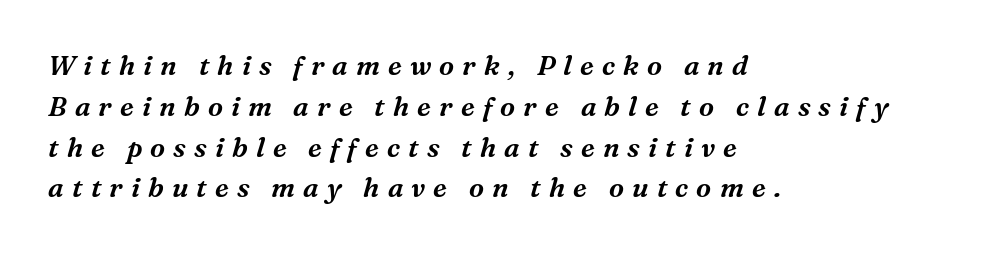
{"italic": "yes", "lean": "right", "slant_degrees": 16, "underline": "no", "align": "left", "line_spacing": "normal", "line_spacing_ratio": 1.51, "letter_spacing": "wide", "letter_spacing_em": 0.3, "glyph_px": 27}
